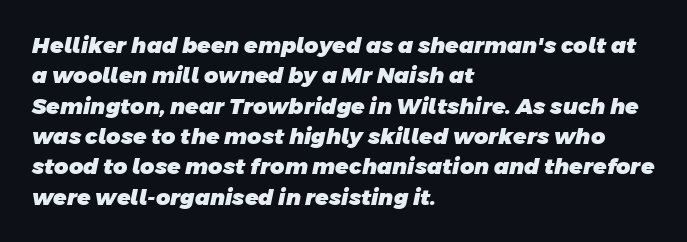
{"bold": "yes", "underline": "no", "align": "left", "line_spacing": "normal", "line_spacing_ratio": 1.38, "letter_spacing": "normal", "letter_spacing_em": 0.0, "glyph_px": 22}
